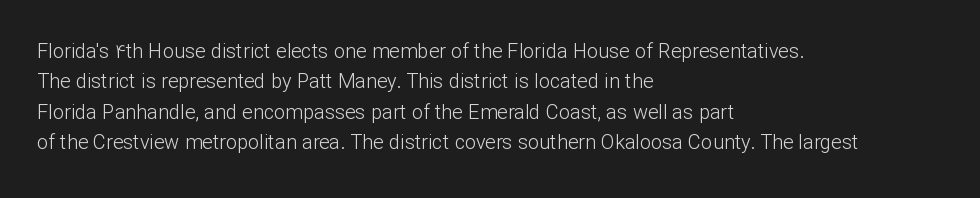
The image shows 20 px text type, upright; set left-aligned, normal line spacing (1.52x), normal letter spacing, not underlined.
